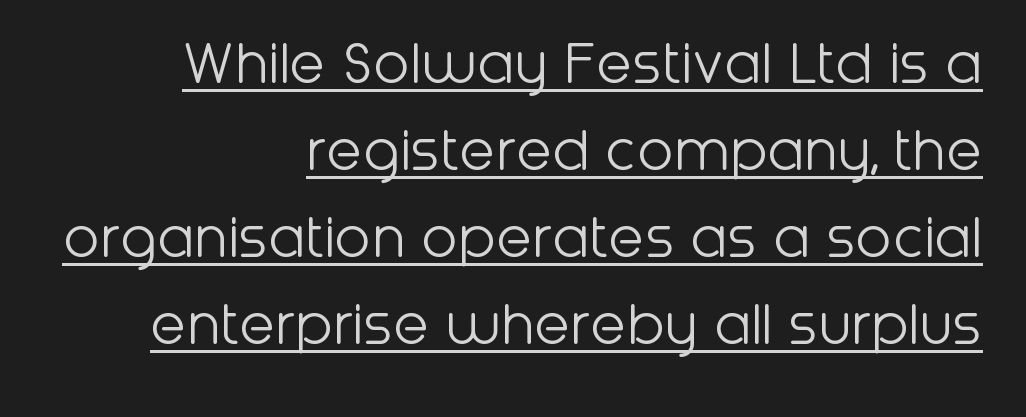
Q: Is the text bold? A: No.
Q: Is the text italic (slanted)? A: No, it is upright.
Q: Is the typeface a serif or a sans-serif typeface? A: Sans-serif.
Q: Is the text underlined? A: Yes.
Q: How is the paragraph aligned? A: Right-aligned.
Q: Is the spacing between letters normal or unusually wide? A: Normal.
Q: Is the spacing between lines tight, normal or loose? A: Normal.
Q: Width (condensed, normal, or wide)? A: Normal.
Q: Stroke contrast? A: Low.
Q: x-height? A: Medium.
Q: Monospaced? A: No.
